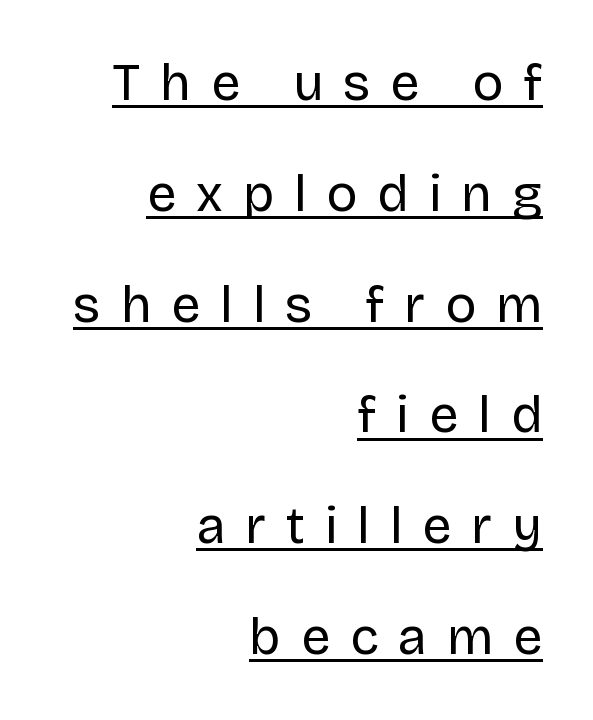
The image shows 52 px regular-weight sans-serif type, upright; set right-aligned, loose line spacing (2.13x), unusually wide letter spacing (+0.38 em), underlined; low stroke contrast and a large x-height.
